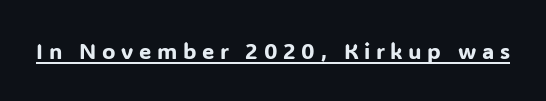
Is the letter spacing exaggerated? Yes — the characters are pushed far apart. Do the letters lean? They stand straight. A typographer would call this underscored text.
